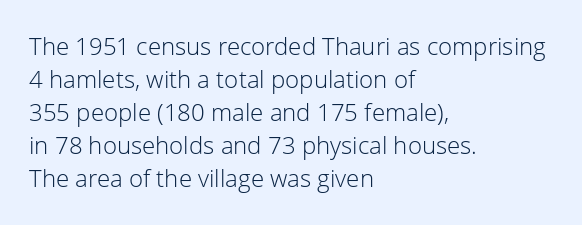
{"italic": "no", "bold": "no", "underline": "no", "align": "left", "line_spacing": "normal", "line_spacing_ratio": 1.38, "letter_spacing": "normal", "letter_spacing_em": 0.0, "glyph_px": 24}
